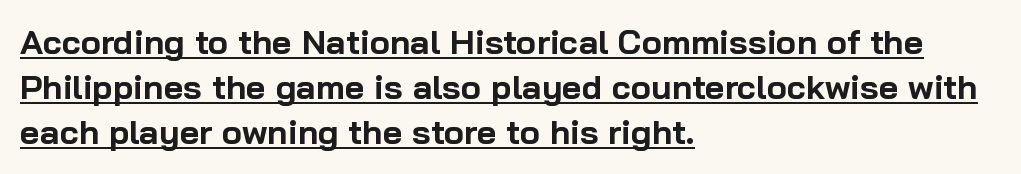
Q: Is the text bold? A: Yes.
Q: Is the text italic (slanted)? A: No, it is upright.
Q: Is the typeface a serif or a sans-serif typeface? A: Sans-serif.
Q: Is the text underlined? A: Yes.
Q: How is the paragraph aligned? A: Left-aligned.
Q: Is the spacing between letters normal or unusually wide? A: Normal.
Q: Is the spacing between lines tight, normal or loose? A: Normal.
Q: Width (condensed, normal, or wide)? A: Normal.
Q: Stroke contrast? A: Low.
Q: x-height? A: Medium.
Q: Monospaced? A: No.
